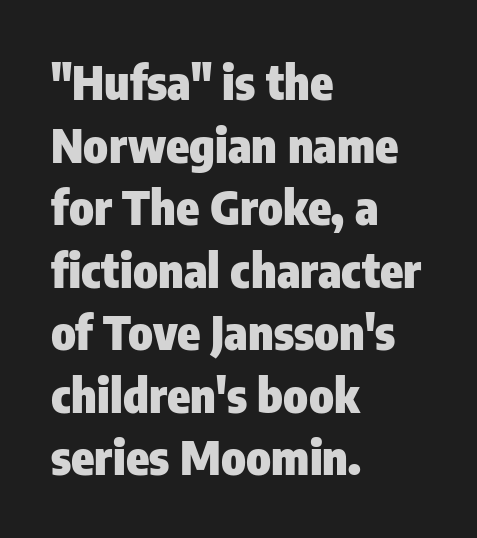
Unlike a traditional serif, this face leaves its strokes unadorned. Think of a printed novel: that variable character pitch is what you see here. Stroke thickness is high; the sample reads as a true bold. Posture: vertical.
